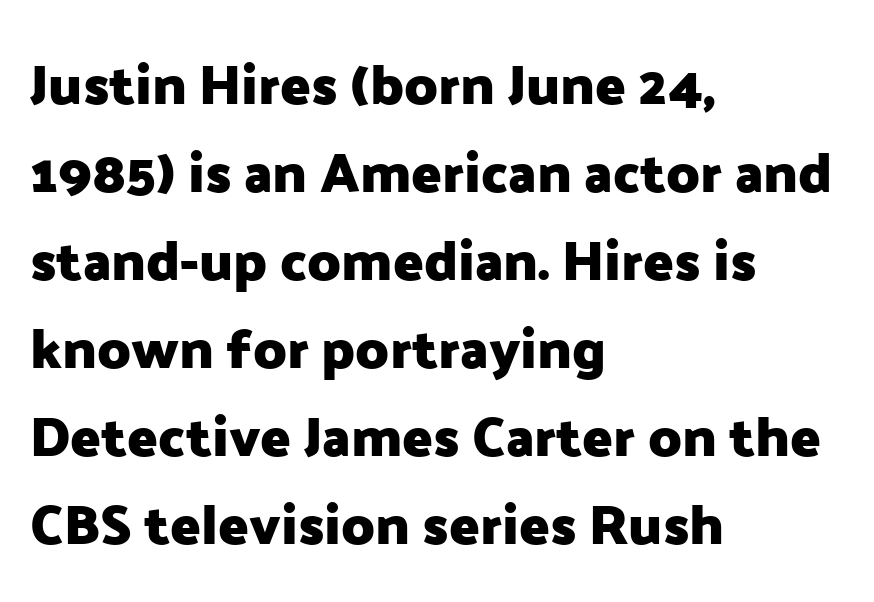
{"serif": "no", "italic": "no", "bold": "yes", "weight": "heavy", "width": "normal", "stroke_contrast": "low", "x_height": "medium", "monospaced": "no", "underline": "no", "align": "left", "line_spacing": "normal", "line_spacing_ratio": 1.57, "letter_spacing": "normal", "letter_spacing_em": 0.0, "glyph_px": 56}
